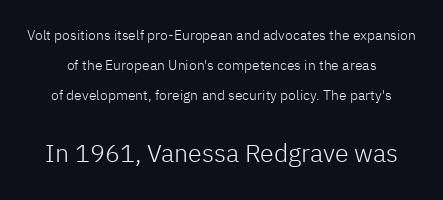
Note: smaller setting up top, larger setting below. Stroke thickness stays within the range of a standard reading face or lighter. Is there any slant? The stems are plumb. Is the letter spacing exaggerated? No — it looks like the ordinary default.
